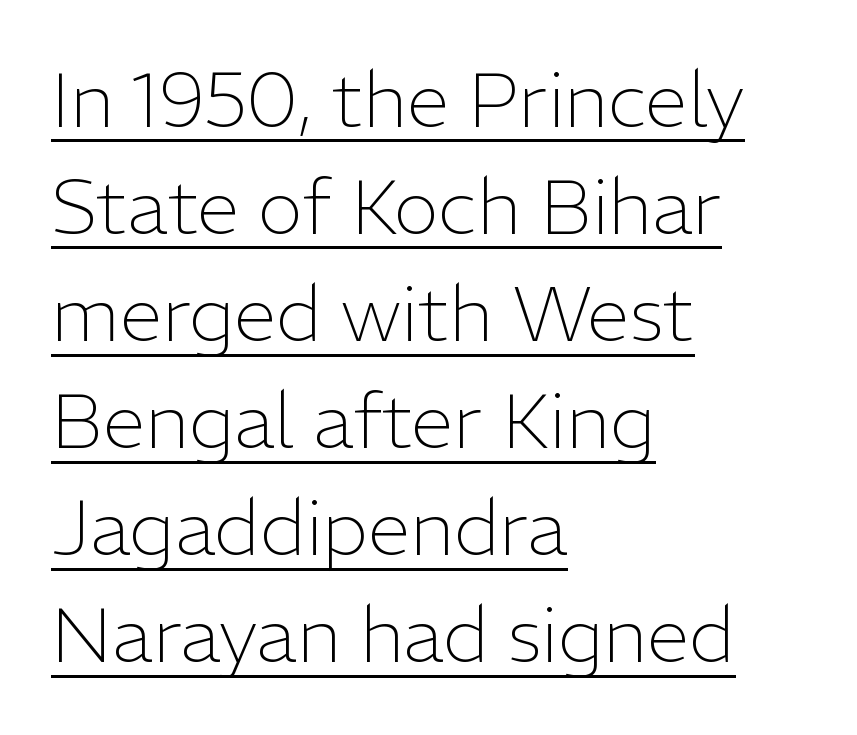
{"serif": "no", "italic": "no", "bold": "no", "weight": "light", "width": "normal", "stroke_contrast": "low", "x_height": "medium", "monospaced": "no", "underline": "yes", "align": "left", "line_spacing": "normal", "line_spacing_ratio": 1.39, "letter_spacing": "normal", "letter_spacing_em": 0.0, "glyph_px": 77}
